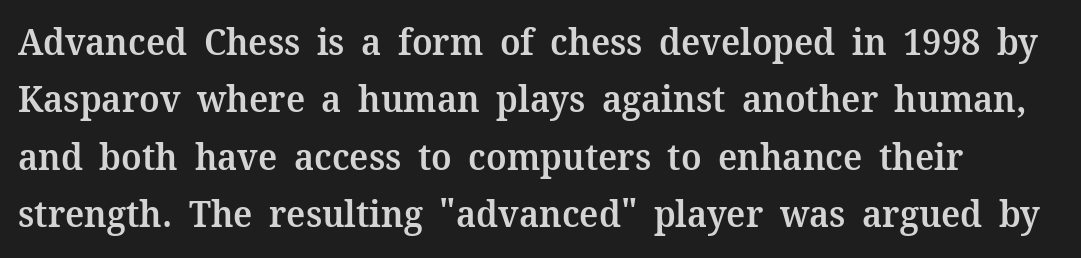
Q: Is the text bold? A: Semi-bold.
Q: Is the text italic (slanted)? A: No, it is upright.
Q: Is the typeface a serif or a sans-serif typeface? A: Serif.
Q: Is the text underlined? A: No.
Q: Is the spacing between letters normal or unusually wide? A: Normal.
Q: Is the spacing between lines tight, normal or loose? A: Normal.
Q: Width (condensed, normal, or wide)? A: Normal.
Q: Stroke contrast? A: Medium.
Q: x-height? A: Medium.
Q: Monospaced? A: No.
